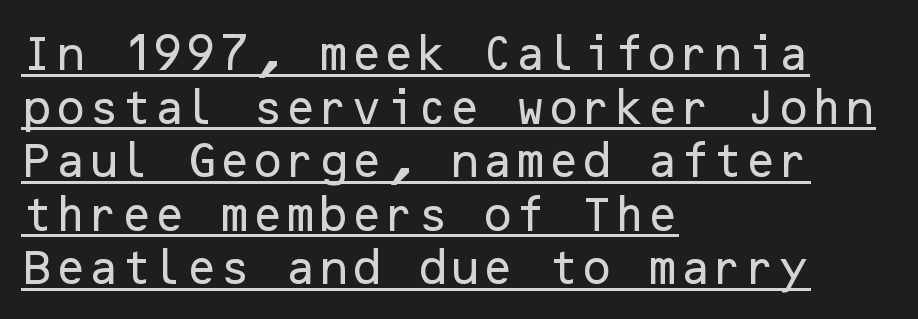
{"serif": "no", "italic": "no", "width": "normal", "stroke_contrast": "low", "x_height": "medium", "underline": "yes", "align": "left", "line_spacing": "normal", "line_spacing_ratio": 1.41, "letter_spacing": "normal", "letter_spacing_em": 0.0, "glyph_px": 38}
